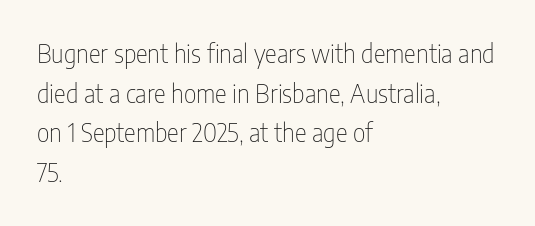
Q: Is the text bold? A: No.
Q: Is the text italic (slanted)? A: No, it is upright.
Q: Is the text underlined? A: No.
Q: How is the paragraph aligned? A: Left-aligned.
Q: Is the spacing between letters normal or unusually wide? A: Normal.
Q: Is the spacing between lines tight, normal or loose? A: Normal.
